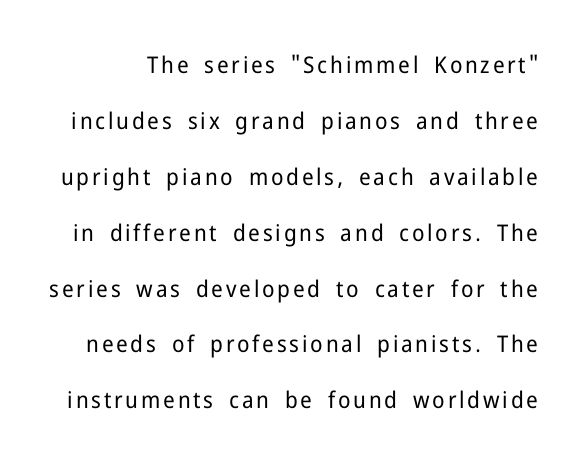
Q: Is the text bold? A: No.
Q: Is the text italic (slanted)? A: No, it is upright.
Q: Is the text underlined? A: No.
Q: Is the spacing between lines tight, normal or loose? A: Loose.
